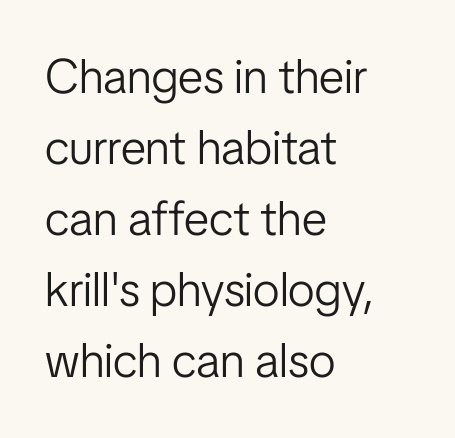
{"serif": "no", "italic": "no", "bold": "no", "weight": "light", "width": "condensed", "stroke_contrast": "low", "x_height": "medium", "monospaced": "no", "underline": "no", "align": "left", "line_spacing": "normal", "line_spacing_ratio": 1.48, "letter_spacing": "normal", "letter_spacing_em": 0.0, "glyph_px": 48}
